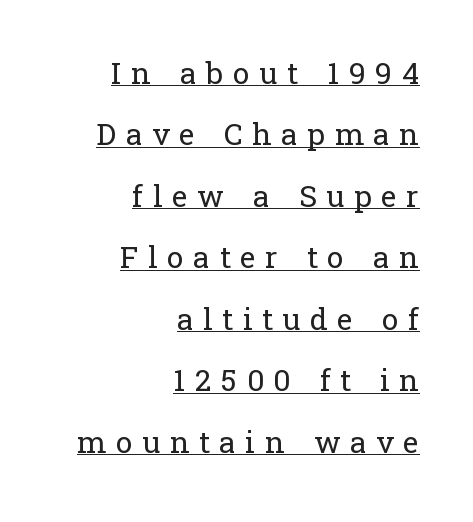
What kind of face is this? One with serifs. When letters stand straight like this, we call the style roman or upright. Weight class: somewhere from thin through regular. This sample has the flowing, uneven cadence of proportional lettering. Horizontal bands of white between lines are thick stripes.
